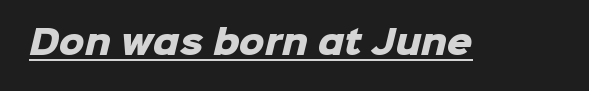
The image shows 32 px heavy sans-serif type; set normal letter spacing, underlined; low stroke contrast and a medium x-height.
